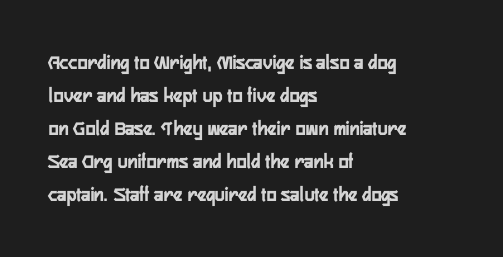
{"italic": "no", "bold": "yes", "underline": "no", "align": "left", "line_spacing": "normal", "line_spacing_ratio": 1.57, "letter_spacing": "normal", "letter_spacing_em": 0.0, "glyph_px": 21}
